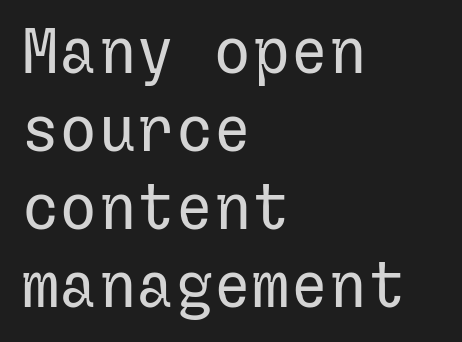
The image shows 64 px regular-weight sans-serif type, upright; set left-aligned, line spacing 1.22x, normal letter spacing, not underlined; low stroke contrast and a medium x-height.
